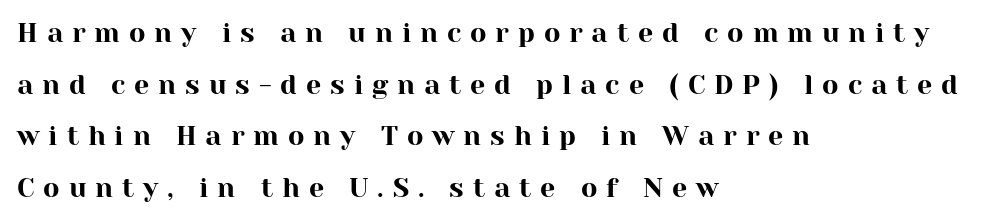
In terms of letterspacing, this is a distinctly airy, spread setting. Rule under the text: the space is simply empty. If you measured baseline to baseline, you'd find a long distance. Is there any slant? The stems are plumb. Each line starts at the same left margin while the right side varies.
